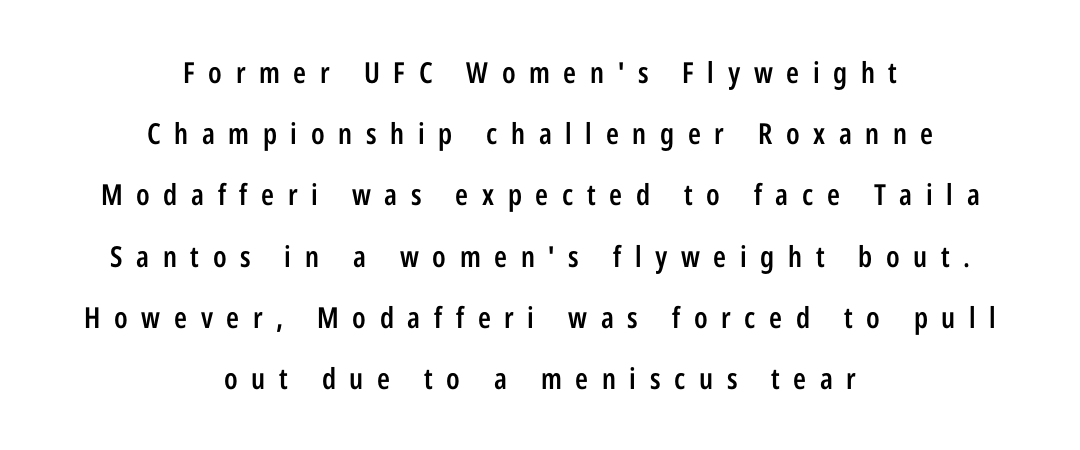
No italicization has been applied; the sample stays upright. Does the type have serifs? No, each stem ends abruptly. A fair bit of extra ink — the face is semibold, not bold. Centered paragraph, ragged on both sides. Any mark beneath the type? The region is blank. This sample trades compactness for vertical openness between lines.
